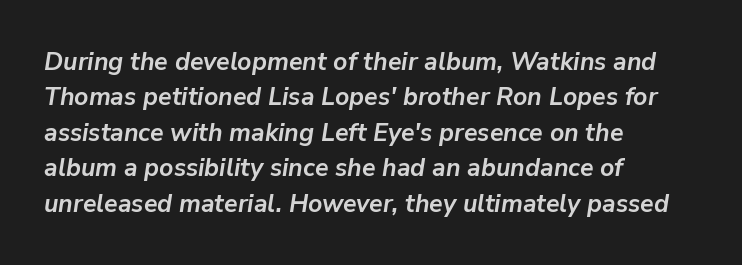
{"italic": "yes", "lean": "right", "slant_degrees": 9, "bold": "yes", "underline": "no", "align": "left", "line_spacing": "normal", "line_spacing_ratio": 1.42, "letter_spacing": "normal", "letter_spacing_em": 0.0, "glyph_px": 25}
